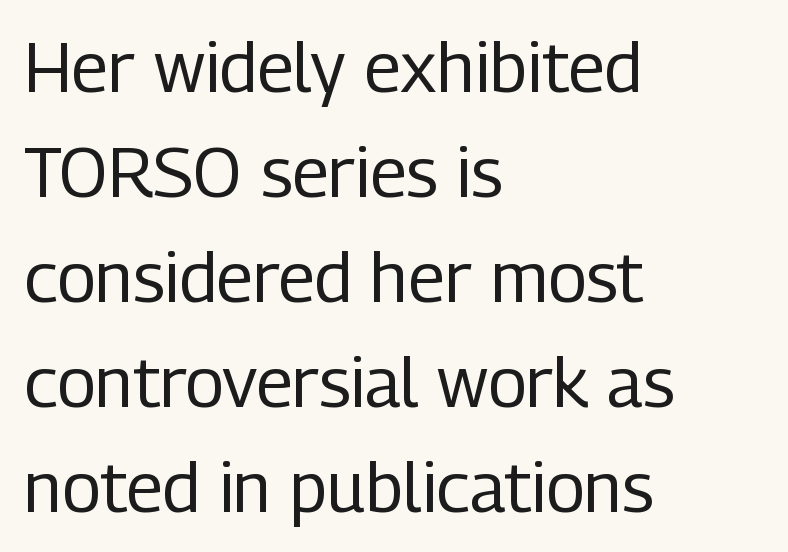
Q: Is the text bold? A: No.
Q: Is the text italic (slanted)? A: No, it is upright.
Q: Is the typeface a serif or a sans-serif typeface? A: Sans-serif.
Q: Is the text underlined? A: No.
Q: How is the paragraph aligned? A: Left-aligned.
Q: Is the spacing between letters normal or unusually wide? A: Normal.
Q: Is the spacing between lines tight, normal or loose? A: Normal.
Q: Width (condensed, normal, or wide)? A: Condensed.
Q: Stroke contrast? A: Low.
Q: x-height? A: Medium.
Q: Monospaced? A: No.
